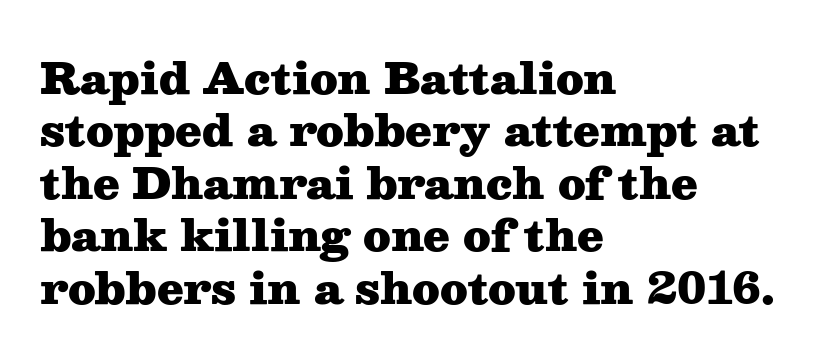
The image shows 43 px heavy, wide serif type, upright; set left-aligned, line spacing 1.22x, normal letter spacing, not underlined; medium stroke contrast and a medium x-height.
